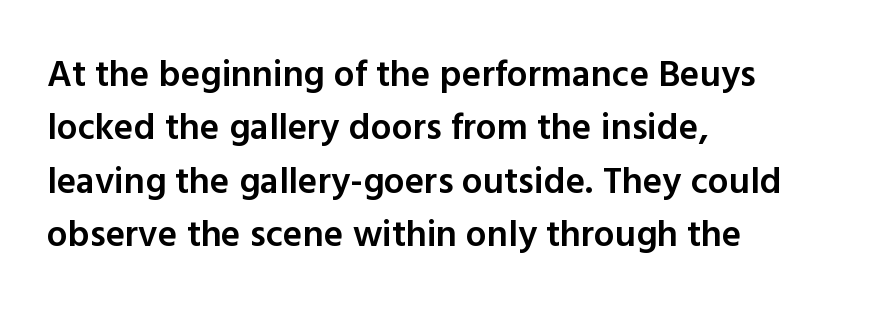
The image shows 37 px semibold sans-serif type, upright; set left-aligned, normal line spacing (1.44x), normal letter spacing, not underlined; a medium x-height.
